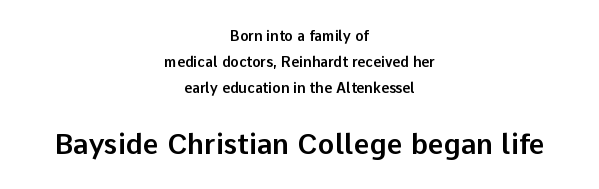
Q: Is the text italic (slanted)? A: No, it is upright.
Q: Is the typeface a serif or a sans-serif typeface? A: Sans-serif.
Q: Is the text underlined? A: No.
Q: How is the paragraph aligned? A: Centered.
Q: Is the spacing between letters normal or unusually wide? A: Normal.
Q: Which block of text is set in a larger size, the first (top) or the second (bottom)? A: The second (bottom) one.
Q: Width (condensed, normal, or wide)? A: Normal.
Q: Stroke contrast? A: Low.
Q: x-height? A: Medium.
Q: Monospaced? A: No.
